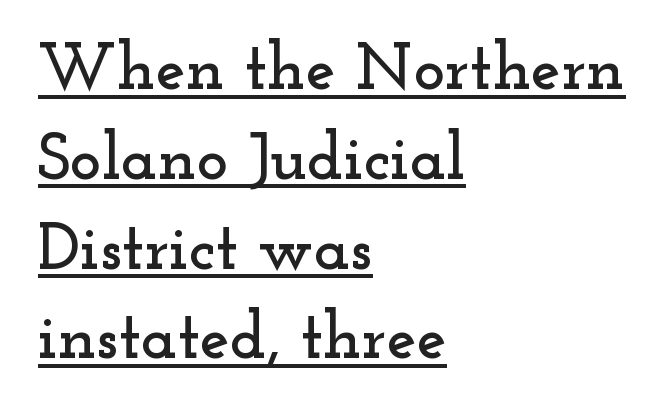
Nope, not italic — everything's standing straight. These lines are rendered in a variable-pitch font. Between one letter and the next there's only the usual sliver of space. Beneath each row of characters lies a ruled line.
